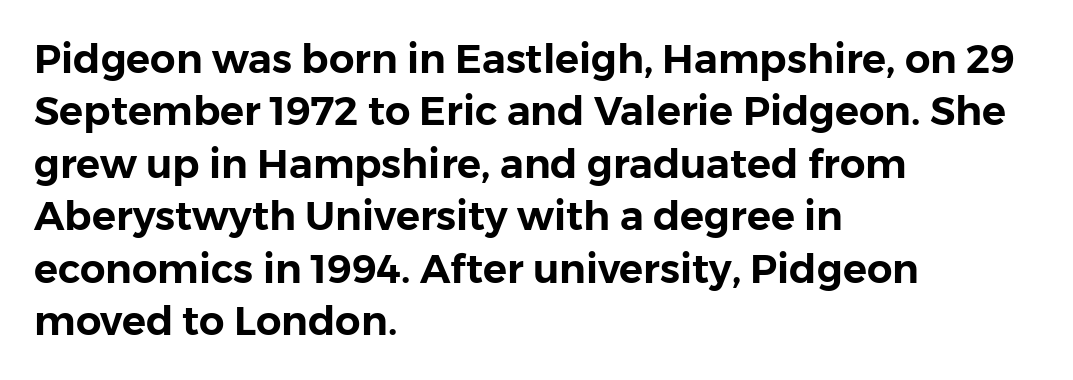
Q: Is the text italic (slanted)? A: No, it is upright.
Q: Is the typeface a serif or a sans-serif typeface? A: Sans-serif.
Q: Is the text underlined? A: No.
Q: How is the paragraph aligned? A: Left-aligned.
Q: Is the spacing between letters normal or unusually wide? A: Normal.
Q: Is the spacing between lines tight, normal or loose? A: Normal.
Q: Width (condensed, normal, or wide)? A: Normal.
Q: Stroke contrast? A: Low.
Q: x-height? A: Medium.
Q: Monospaced? A: No.
